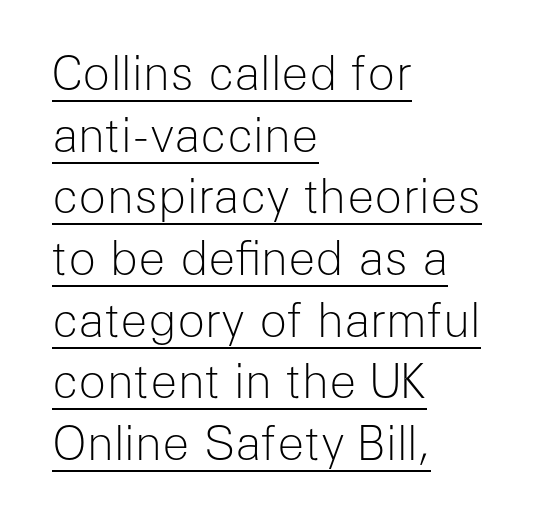
{"serif": "no", "italic": "no", "bold": "no", "weight": "light", "width": "normal", "stroke_contrast": "low", "x_height": "medium", "monospaced": "no", "underline": "yes", "align": "left", "line_spacing": "normal", "line_spacing_ratio": 1.34, "letter_spacing": "normal", "letter_spacing_em": 0.0, "glyph_px": 46}
